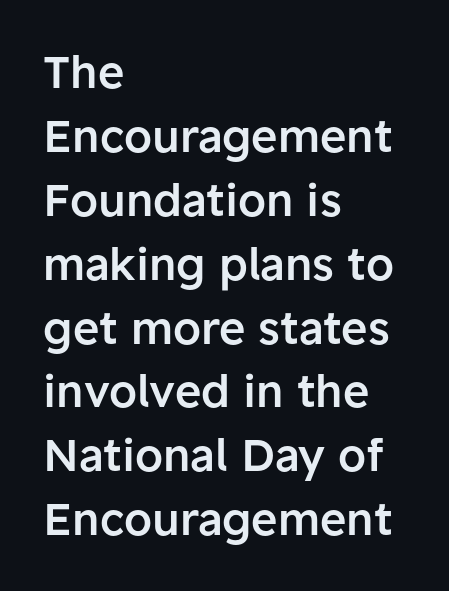
Q: Is the text bold? A: Semi-bold.
Q: Is the text italic (slanted)? A: No, it is upright.
Q: Is the typeface a serif or a sans-serif typeface? A: Sans-serif.
Q: Is the text underlined? A: No.
Q: How is the paragraph aligned? A: Left-aligned.
Q: Is the spacing between letters normal or unusually wide? A: Normal.
Q: Is the spacing between lines tight, normal or loose? A: Normal.
Q: Width (condensed, normal, or wide)? A: Normal.
Q: Stroke contrast? A: Low.
Q: x-height? A: Medium.
Q: Monospaced? A: No.
